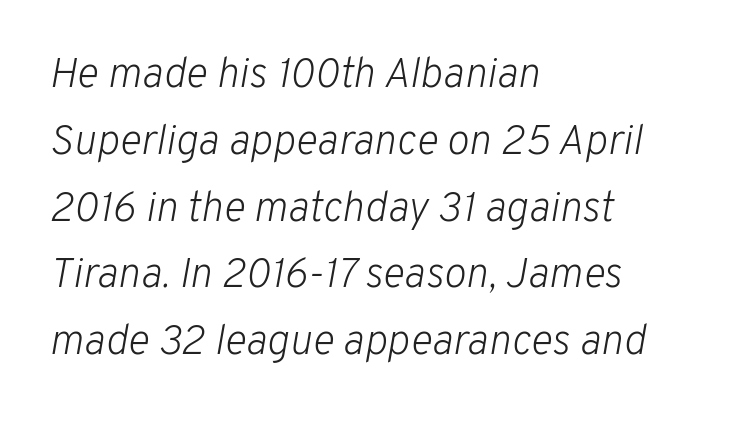
The image shows 42 px light type, italic (leaning right); set left-aligned, normal line spacing (1.59x), normal letter spacing, not underlined; low stroke contrast and a medium x-height.
